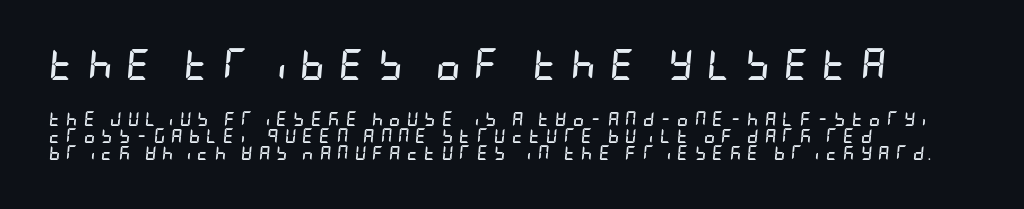
Q: Is the text bold? A: Yes.
Q: Is the text italic (slanted)? A: Yes, it leans right by about 5 degrees.
Q: Is the text underlined? A: No.
Q: How is the paragraph aligned? A: Left-aligned.
Q: Is the spacing between letters normal or unusually wide? A: Unusually wide.
Q: Which block of text is set in a larger size, the first (top) or the second (bottom)? A: The first (top) one.
Q: Width (condensed, normal, or wide)? A: Condensed.
Q: Stroke contrast? A: Low.
Q: x-height? A: Large.
